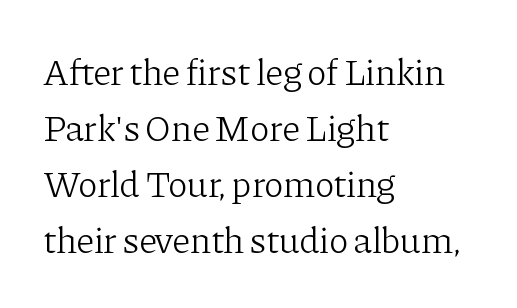
The font sits on the lighter half of the weight spectrum, regular included. The paragraph shown leans on its left margin. Do the letters lean? They stand straight. The rows are spaced the way most documents space them. Short note: letters normally spaced.
